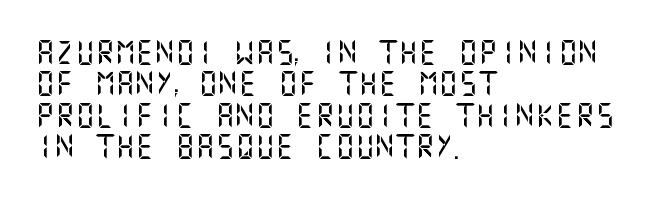
The space directly below the letters is spotless. Whoever set this chose a conventional vertical rhythm. The typesetter chose a ragged-right arrangement here. Posture: straight, roman, zero tilt. Standard letterfit; no display-style spreading of the glyphs.
